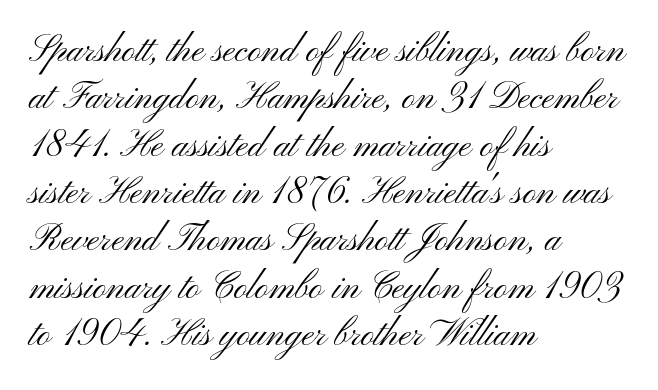
Q: Is the text bold? A: No.
Q: Is the text italic (slanted)? A: Yes.
Q: Is the typeface a serif or a sans-serif typeface? A: Sans-serif.
Q: Is the text underlined? A: No.
Q: How is the paragraph aligned? A: Left-aligned.
Q: Is the spacing between letters normal or unusually wide? A: Normal.
Q: Is the spacing between lines tight, normal or loose? A: Normal.
Q: Width (condensed, normal, or wide)? A: Wide.
Q: Stroke contrast? A: Medium.
Q: x-height? A: Small.
Q: Monospaced? A: No.
